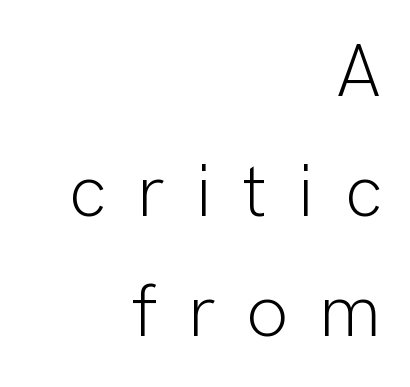
The image shows 75 px light sans-serif type, upright; set right-aligned, normal line spacing (1.6x), unusually wide letter spacing (+0.4 em), not underlined; low stroke contrast and a medium x-height.
